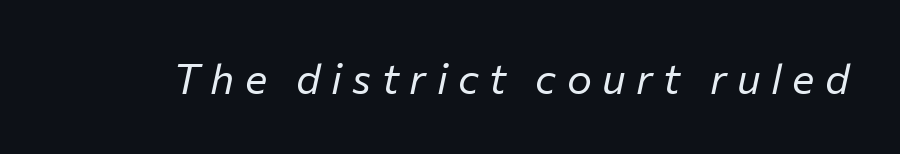
Q: Is the text bold? A: No.
Q: Is the text italic (slanted)? A: Yes, it leans right by about 12 degrees.
Q: Is the text underlined? A: No.
Q: Is the spacing between letters normal or unusually wide? A: Unusually wide.
Q: Width (condensed, normal, or wide)? A: Normal.
Q: Stroke contrast? A: Low.
Q: x-height? A: Medium.
Q: Monospaced? A: No.
